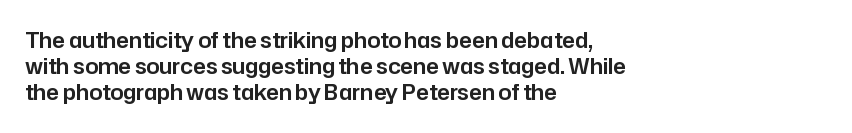
{"italic": "no", "underline": "no", "align": "left", "line_spacing": "normal", "line_spacing_ratio": 1.25, "letter_spacing": "normal", "letter_spacing_em": 0.0, "glyph_px": 21}
